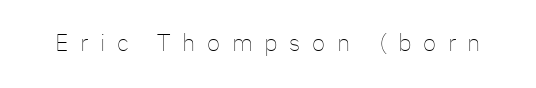
The image shows 24 px text type, upright; set unusually wide letter spacing (+0.48 em), not underlined.
